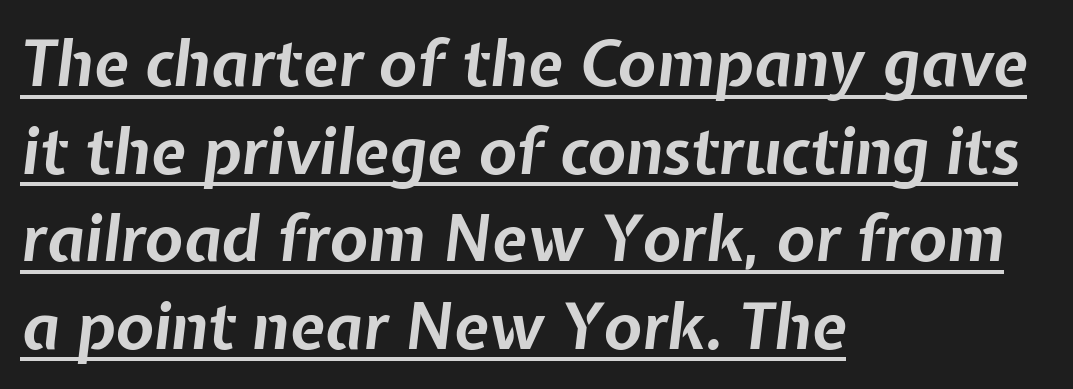
{"italic": "yes", "lean": "right", "slant_degrees": 7, "bold": "yes", "weight": "bold", "width": "normal", "stroke_contrast": "low", "x_height": "medium", "monospaced": "no", "underline": "yes", "align": "left", "line_spacing": "normal", "line_spacing_ratio": 1.39, "letter_spacing": "normal", "letter_spacing_em": 0.0, "glyph_px": 63}
